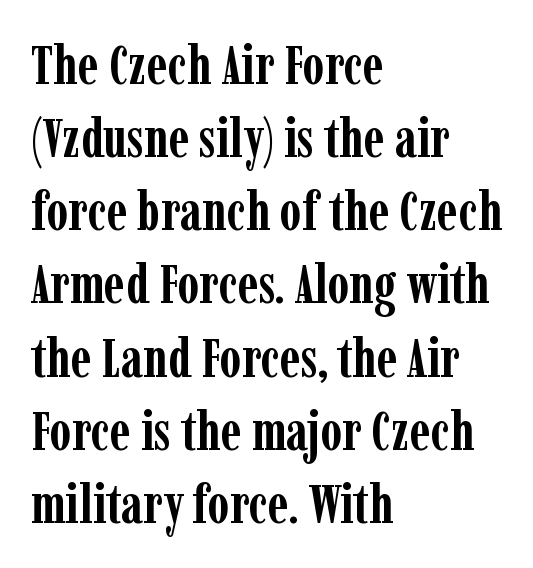
In terms of letterform style, serifs are clearly present. These lines sit exactly where default settings would place them. Check under the words: just untouched page. Posture: vertical.
